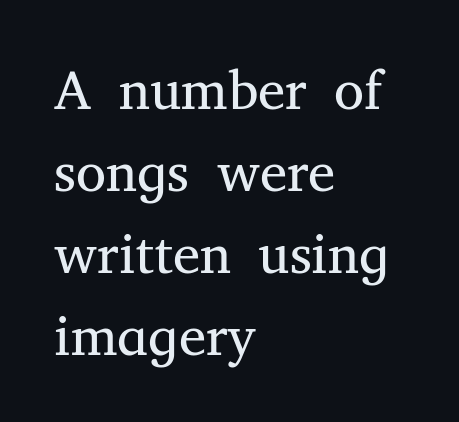
The image shows 55 px regular-weight serif type, upright; set left-aligned, normal line spacing (1.49x), normal letter spacing, not underlined; medium stroke contrast and a medium x-height.
